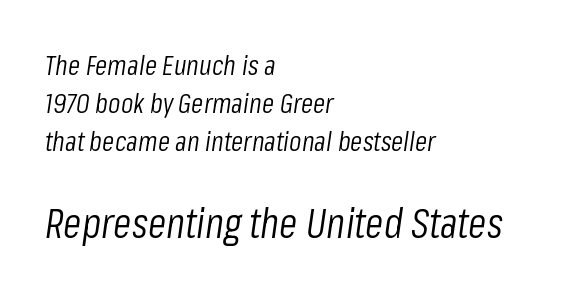
The image shows 42 px light, condensed type, italic (leaning right); set left-aligned, normal line spacing (1.36x), normal letter spacing, not underlined; the second (bottom) block is 1.5x larger; low stroke contrast and a medium x-height.
